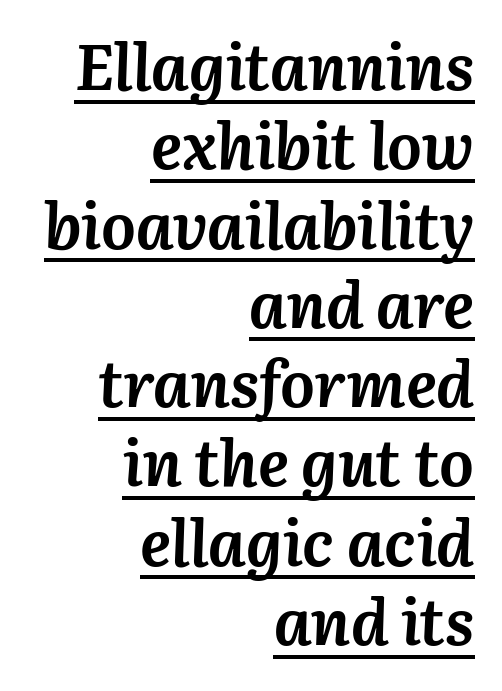
The image shows 65 px semibold type, italic (leaning right); set right-aligned, line spacing 1.22x, normal letter spacing, underlined; medium stroke contrast and a medium x-height.
